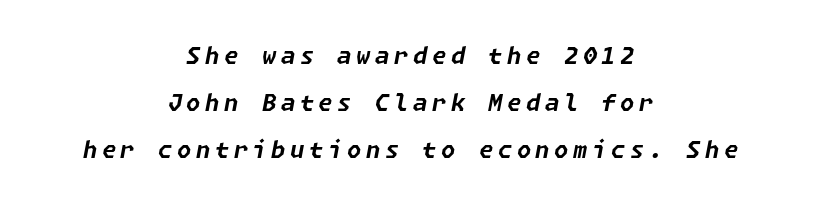
Horizontal bands of white between lines are thick stripes. An italicized treatment has been applied to the whole sample. Each line is balanced around a shared central axis. On the weight axis this lands at bold, roughly 700.
